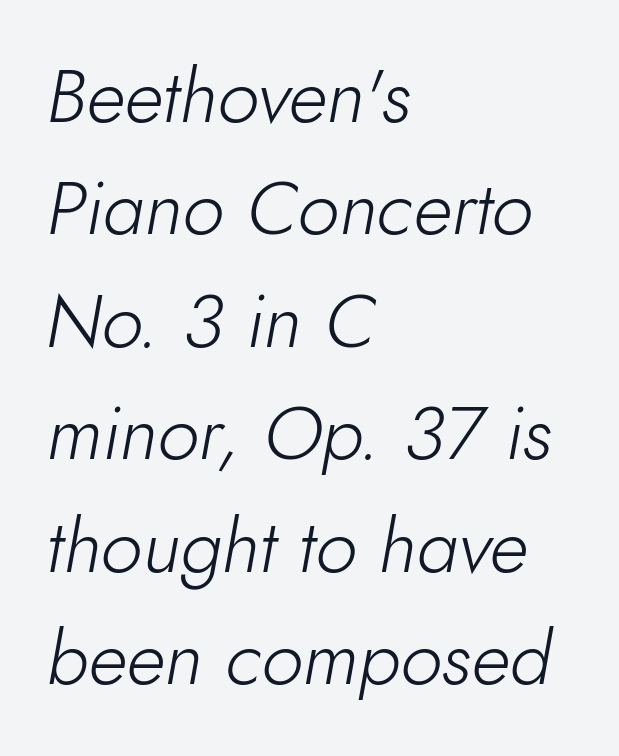
Line spacing here is normal. Caption: face not bold, strokes unweighted. Italic: yes, the glyphs are oblique. The rendering keeps characters at their native spacing.
